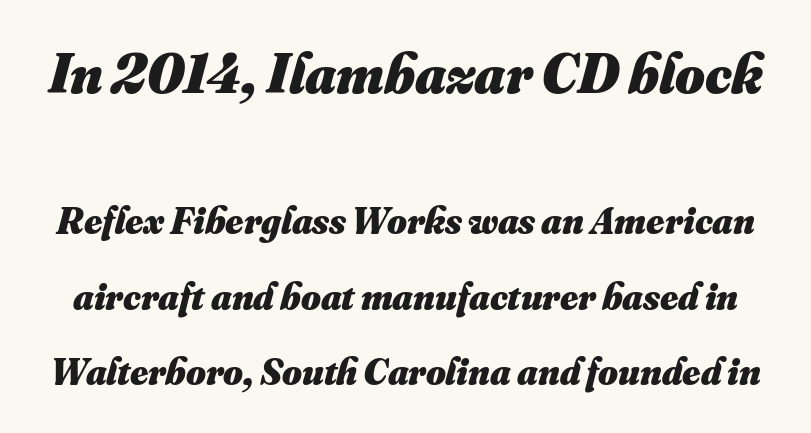
{"bold": "yes", "weight": "heavy", "width": "normal", "stroke_contrast": "medium", "x_height": "small", "monospaced": "no", "underline": "no", "line_spacing": "loose", "line_spacing_ratio": 1.99, "letter_spacing": "normal", "letter_spacing_em": 0.0, "larger_block": "first", "size_ratio": 1.5, "glyph_px": 57}
